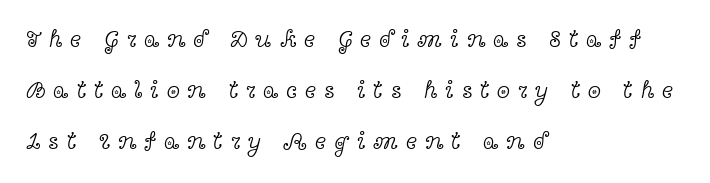
The image shows 24 px text type, upright; set left-aligned, loose line spacing (2.12x), unusually wide letter spacing (+0.32 em), not underlined.
